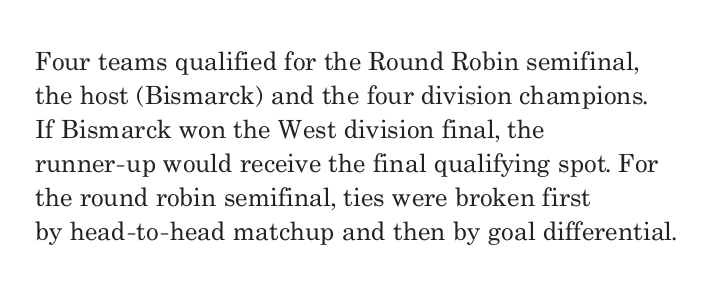
{"italic": "no", "bold": "no", "underline": "no", "align": "left", "line_spacing": "normal", "line_spacing_ratio": 1.36, "letter_spacing": "normal", "letter_spacing_em": 0.0, "glyph_px": 25}
